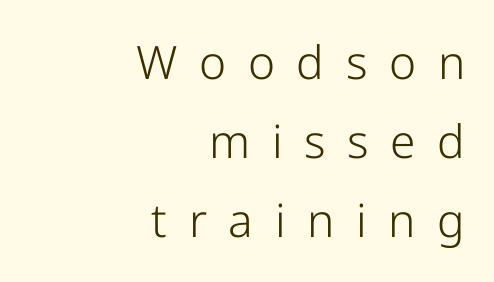
The image shows 46 px light sans-serif type, upright; set right-aligned, line spacing 1.72x, unusually wide letter spacing (+0.47 em), not underlined; low stroke contrast and a medium x-height.
